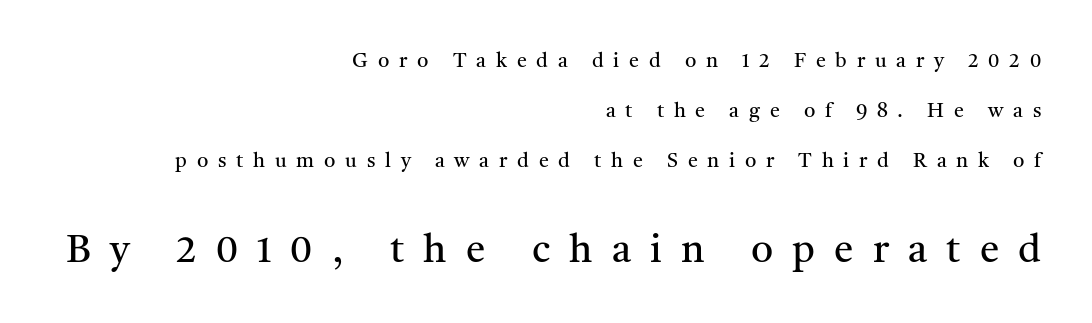
Q: Is the text bold? A: No.
Q: Is the text italic (slanted)? A: No, it is upright.
Q: Is the typeface a serif or a sans-serif typeface? A: Serif.
Q: Is the text underlined? A: No.
Q: How is the paragraph aligned? A: Right-aligned.
Q: Is the spacing between letters normal or unusually wide? A: Unusually wide.
Q: Is the spacing between lines tight, normal or loose? A: Loose.
Q: Which block of text is set in a larger size, the first (top) or the second (bottom)? A: The second (bottom) one.
Q: Width (condensed, normal, or wide)? A: Normal.
Q: Stroke contrast? A: Medium.
Q: x-height? A: Medium.
Q: Monospaced? A: No.
